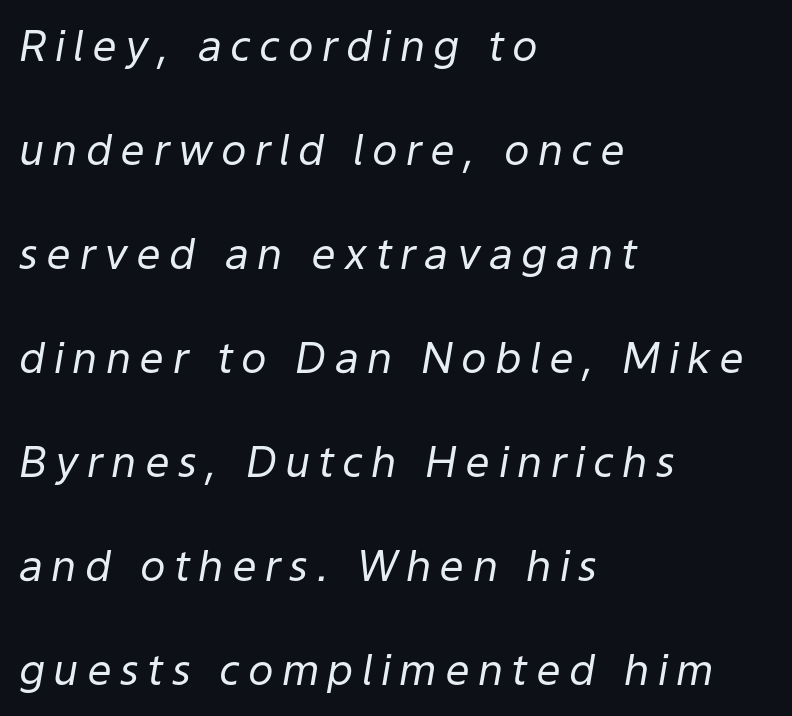
{"italic": "yes", "lean": "right", "slant_degrees": 9, "bold": "no", "weight": "regular", "width": "normal", "stroke_contrast": "low", "x_height": "medium", "monospaced": "no", "underline": "no", "align": "left", "line_spacing": "loose", "line_spacing_ratio": 2.42, "glyph_px": 43}
